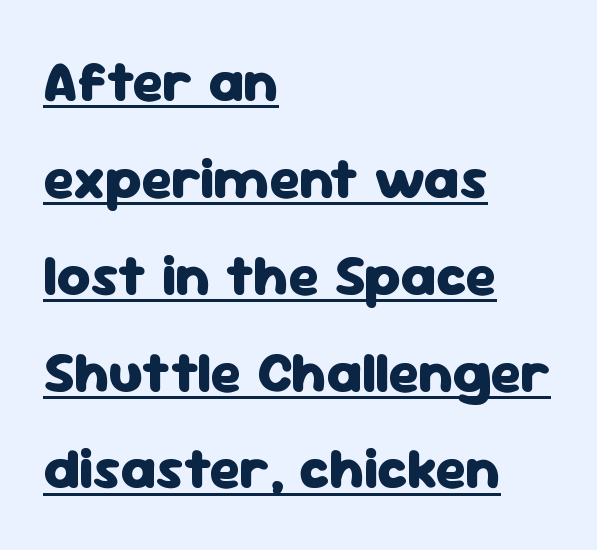
Q: Is the text bold? A: Yes.
Q: Is the text italic (slanted)? A: No, it is upright.
Q: Is the typeface a serif or a sans-serif typeface? A: Sans-serif.
Q: Is the text underlined? A: Yes.
Q: How is the paragraph aligned? A: Left-aligned.
Q: Is the spacing between letters normal or unusually wide? A: Normal.
Q: Is the spacing between lines tight, normal or loose? A: Normal.
Q: Width (condensed, normal, or wide)? A: Normal.
Q: Stroke contrast? A: Low.
Q: x-height? A: Medium.
Q: Monospaced? A: No.
